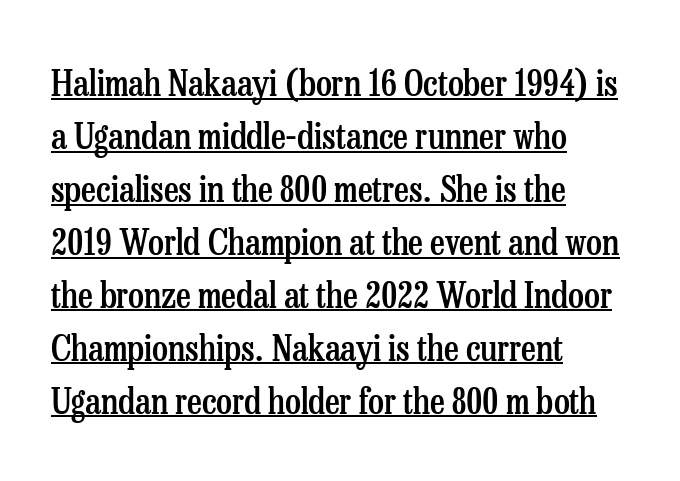
{"serif": "yes", "italic": "no", "bold": "semi", "weight": "semibold", "width": "condensed", "stroke_contrast": "low", "x_height": "medium", "monospaced": "no", "underline": "yes", "align": "left", "line_spacing": "normal", "line_spacing_ratio": 1.47, "letter_spacing": "normal", "letter_spacing_em": 0.0, "glyph_px": 36}
